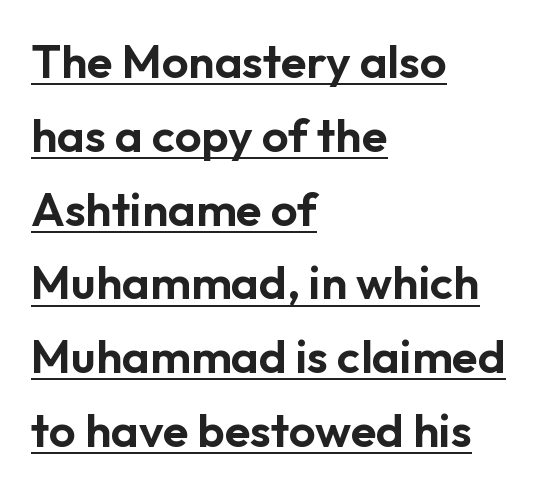
The image shows 47 px sans-serif type, upright; set left-aligned, normal line spacing (1.57x), normal letter spacing, underlined; low stroke contrast and a medium x-height.
